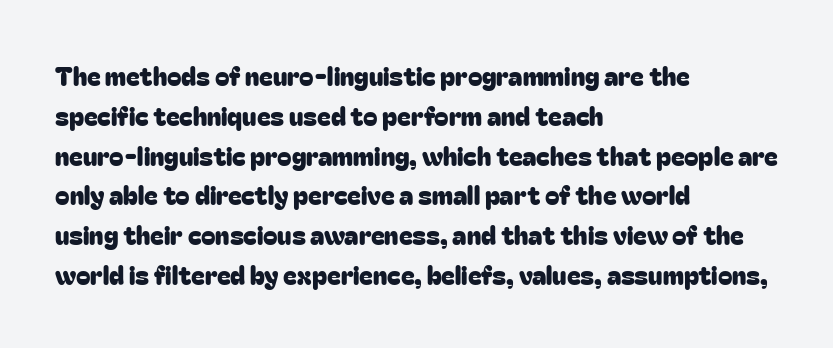
{"italic": "no", "underline": "no", "align": "left", "line_spacing": "normal", "line_spacing_ratio": 1.53, "letter_spacing": "normal", "letter_spacing_em": 0.0, "glyph_px": 26}
